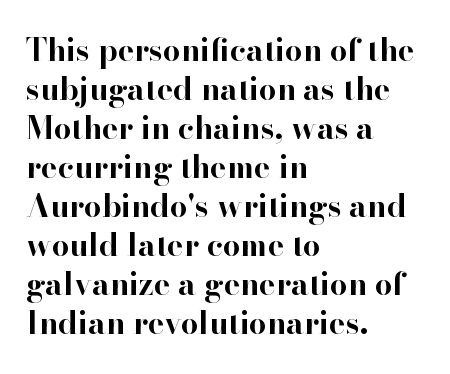
The space directly below the letters is spotless. Looks like regular typesetting: each glyph gets only the width it needs. The paragraph shown leans on its left margin. Heft: maximum for text — a bold. This rendering leaves character spacing at its baseline value.
